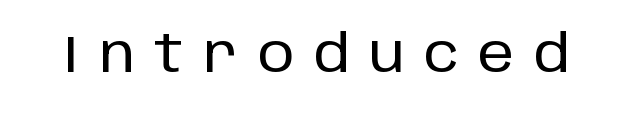
Q: Is the text italic (slanted)? A: No, it is upright.
Q: Is the typeface a serif or a sans-serif typeface? A: Sans-serif.
Q: Is the text underlined? A: No.
Q: Is the spacing between letters normal or unusually wide? A: Unusually wide.
Q: Width (condensed, normal, or wide)? A: Normal.
Q: Stroke contrast? A: Low.
Q: x-height? A: Large.
Q: Monospaced? A: No.
